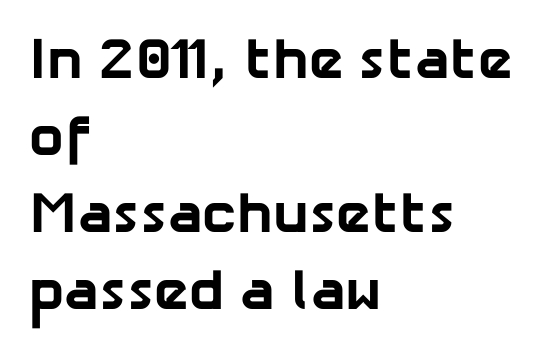
Q: Is the text bold? A: Yes.
Q: Is the typeface a serif or a sans-serif typeface? A: Sans-serif.
Q: Is the text underlined? A: No.
Q: How is the paragraph aligned? A: Left-aligned.
Q: Is the spacing between letters normal or unusually wide? A: Normal.
Q: Is the spacing between lines tight, normal or loose? A: Normal.
Q: Width (condensed, normal, or wide)? A: Normal.
Q: Stroke contrast? A: Low.
Q: x-height? A: Medium.
Q: Monospaced? A: No.
